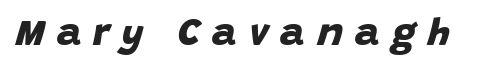
Q: Is the text bold? A: Yes.
Q: Is the typeface a serif or a sans-serif typeface? A: Sans-serif.
Q: Is the text underlined? A: No.
Q: Is the spacing between letters normal or unusually wide? A: Unusually wide.
Q: Width (condensed, normal, or wide)? A: Normal.
Q: Stroke contrast? A: Low.
Q: x-height? A: Large.
Q: Monospaced? A: No.
